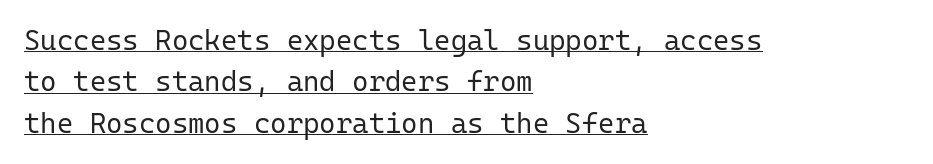
{"serif": "no", "italic": "no", "bold": "no", "weight": "regular", "width": "normal", "stroke_contrast": "low", "x_height": "medium", "monospaced": "yes", "underline": "yes", "align": "left", "line_spacing": "normal", "line_spacing_ratio": 1.48, "letter_spacing": "normal", "letter_spacing_em": 0.0, "glyph_px": 28}
